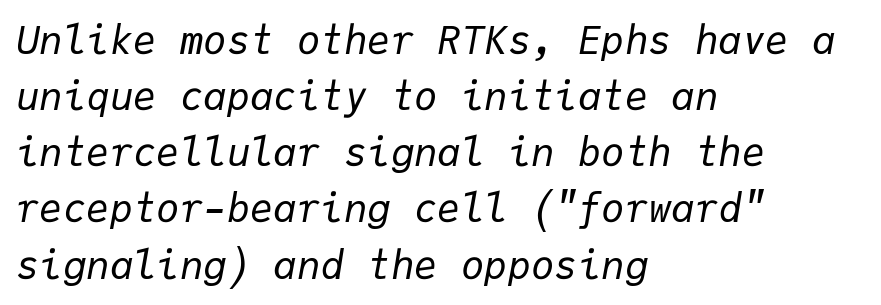
Q: Is the text bold? A: No.
Q: Is the text italic (slanted)? A: Yes, it leans right by about 9 degrees.
Q: Is the text underlined? A: No.
Q: How is the paragraph aligned? A: Left-aligned.
Q: Is the spacing between letters normal or unusually wide? A: Normal.
Q: Is the spacing between lines tight, normal or loose? A: Normal.
Q: Width (condensed, normal, or wide)? A: Normal.
Q: Stroke contrast? A: Low.
Q: x-height? A: Medium.
Q: Monospaced? A: Yes.
